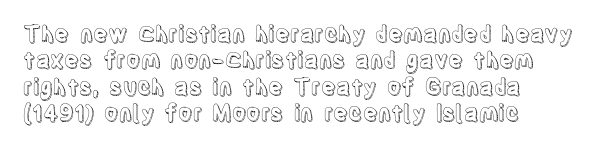
{"italic": "no", "underline": "no", "align": "left", "line_spacing_ratio": 1.2, "letter_spacing": "normal", "letter_spacing_em": 0.0, "glyph_px": 22}
